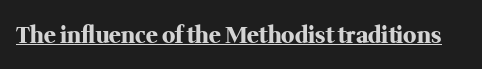
The face used here is rendered with its standard letterfit. These lines were composed using upright roman letters. Strokes here are thick enough to call this a true bold. Is there an underline? Yes — a line sits under the letters.
